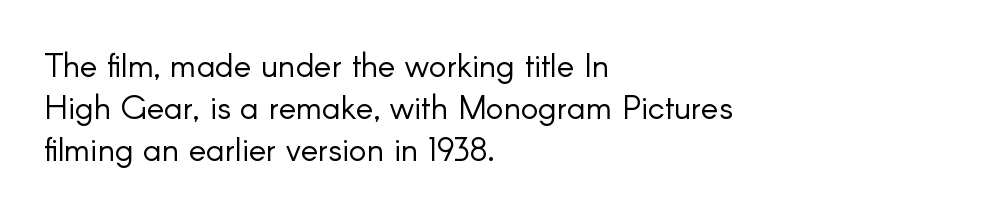
The image shows 33 px light sans-serif type, upright; set left-aligned, normal line spacing (1.27x), normal letter spacing, not underlined; low stroke contrast and a small x-height.
